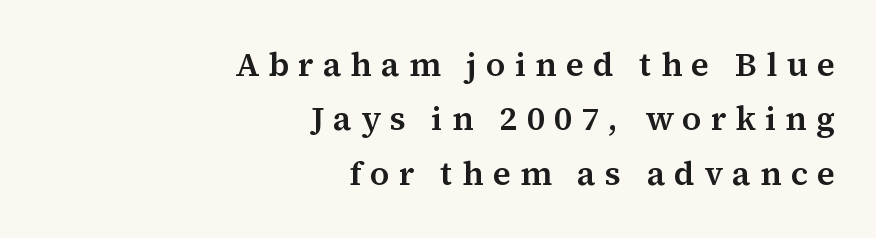
Q: Is the text italic (slanted)? A: No, it is upright.
Q: Is the typeface a serif or a sans-serif typeface? A: Serif.
Q: Is the text underlined? A: No.
Q: How is the paragraph aligned? A: Right-aligned.
Q: Is the spacing between letters normal or unusually wide? A: Unusually wide.
Q: Is the spacing between lines tight, normal or loose? A: Normal.
Q: Width (condensed, normal, or wide)? A: Normal.
Q: Stroke contrast? A: Medium.
Q: x-height? A: Medium.
Q: Monospaced? A: No.
